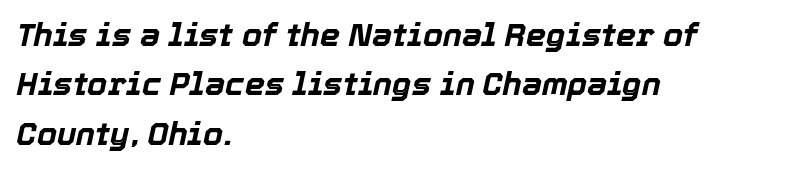
Q: Is the text bold? A: Yes.
Q: Is the text italic (slanted)? A: Yes, it leans right by about 12 degrees.
Q: Is the text underlined? A: No.
Q: How is the paragraph aligned? A: Left-aligned.
Q: Is the spacing between letters normal or unusually wide? A: Normal.
Q: Is the spacing between lines tight, normal or loose? A: Normal.
Q: Width (condensed, normal, or wide)? A: Normal.
Q: x-height? A: Medium.
Q: Monospaced? A: No.
